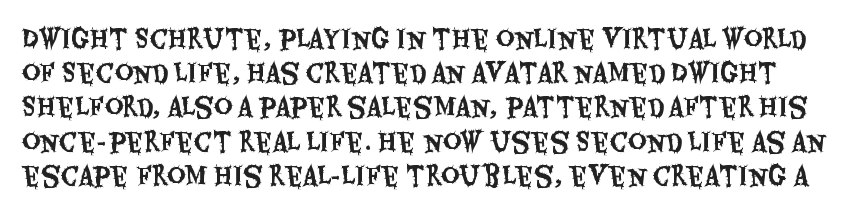
There is no visible air inserted between adjacent glyphs. Posture: upright roman. Bare-footed words on every line. Whoever set this chose a conventional vertical rhythm.
